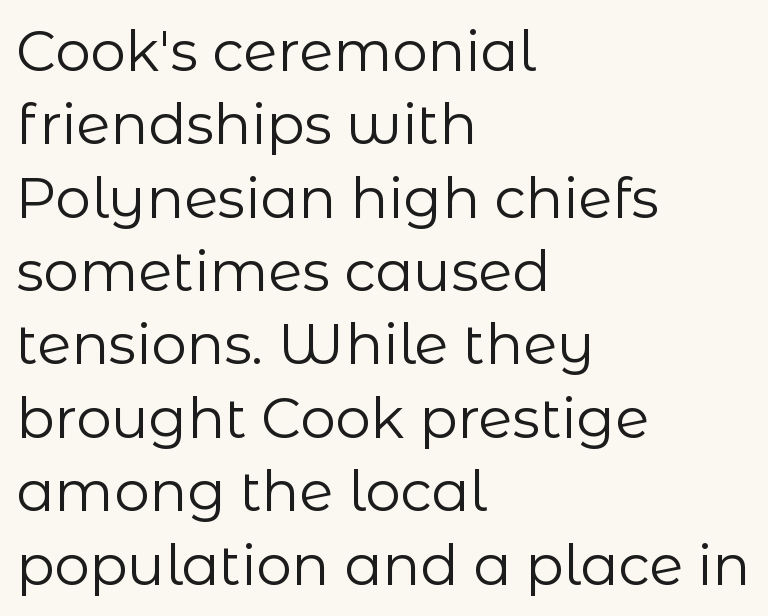
Q: Is the text bold? A: No.
Q: Is the text italic (slanted)? A: No, it is upright.
Q: Is the typeface a serif or a sans-serif typeface? A: Sans-serif.
Q: Is the text underlined? A: No.
Q: How is the paragraph aligned? A: Left-aligned.
Q: Is the spacing between letters normal or unusually wide? A: Normal.
Q: Is the spacing between lines tight, normal or loose? A: Normal.
Q: Width (condensed, normal, or wide)? A: Normal.
Q: Stroke contrast? A: Low.
Q: x-height? A: Medium.
Q: Monospaced? A: No.
